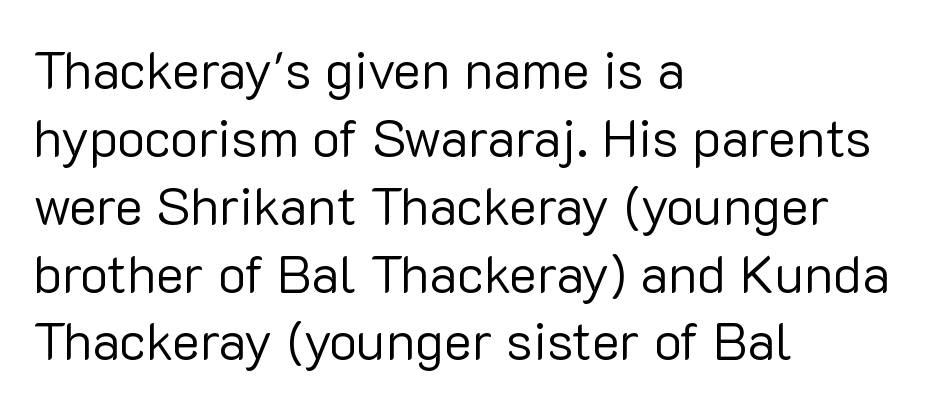
Q: Is the text bold? A: No.
Q: Is the text italic (slanted)? A: No, it is upright.
Q: Is the typeface a serif or a sans-serif typeface? A: Sans-serif.
Q: Is the text underlined? A: No.
Q: How is the paragraph aligned? A: Left-aligned.
Q: Is the spacing between letters normal or unusually wide? A: Normal.
Q: Is the spacing between lines tight, normal or loose? A: Normal.
Q: Width (condensed, normal, or wide)? A: Normal.
Q: Stroke contrast? A: Low.
Q: x-height? A: Medium.
Q: Monospaced? A: No.
